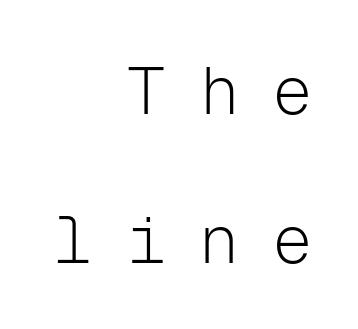
Posture: upright roman. Nope, no serifs anywhere on these letters. Just letters on the line, the space beneath them empty. The face used here is rendered with a markedly widened letterfit.
